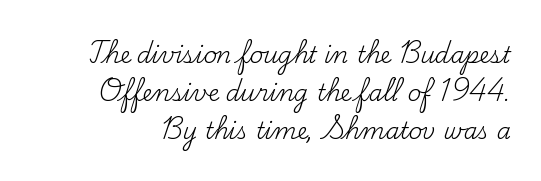
Between one letter and the next there's only the usual sliver of space. Leading: standard. A clean baseline with only descenders dipping below it. Each stroke keeps to a modest, everyday thickness or less.
